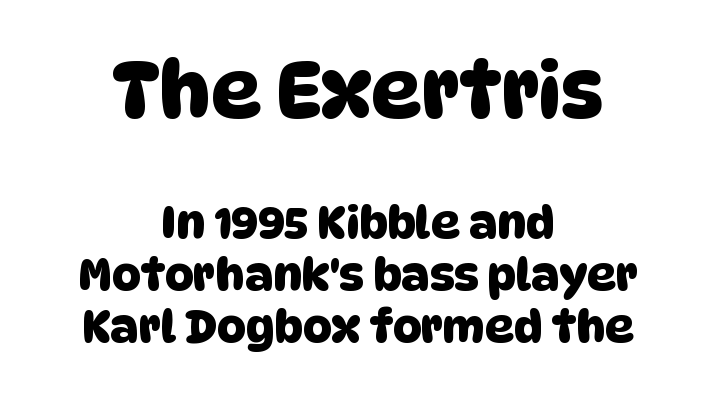
Q: Is the typeface a serif or a sans-serif typeface? A: Sans-serif.
Q: Is the text underlined? A: No.
Q: How is the paragraph aligned? A: Centered.
Q: Is the spacing between letters normal or unusually wide? A: Normal.
Q: Is the spacing between lines tight, normal or loose? A: Tight.
Q: Which block of text is set in a larger size, the first (top) or the second (bottom)? A: The first (top) one.
Q: Width (condensed, normal, or wide)? A: Normal.
Q: Stroke contrast? A: Low.
Q: x-height? A: Large.
Q: Monospaced? A: No.
